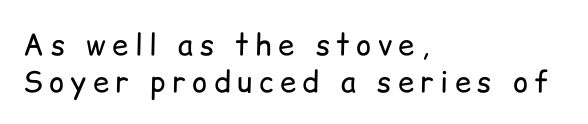
The characters display no serif detailing; their extremities are plain. One-word summary of the alignment: left. Summary of weight: not heavy and not bold. The strip under each line holds only bare page. Unlike italic type, these characters show no tilt at all. The line-height multiplier appears to be the usual default.
